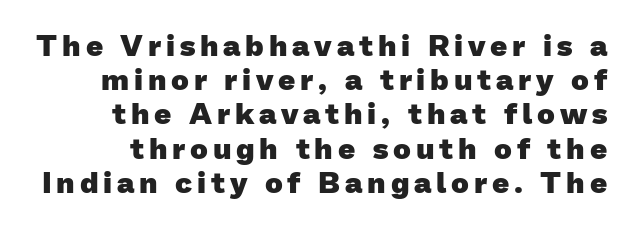
{"serif": "no", "bold": "yes", "weight": "heavy", "width": "normal", "stroke_contrast": "low", "x_height": "medium", "monospaced": "no", "underline": "no", "line_spacing": "tight", "line_spacing_ratio": 1.14, "glyph_px": 30}
